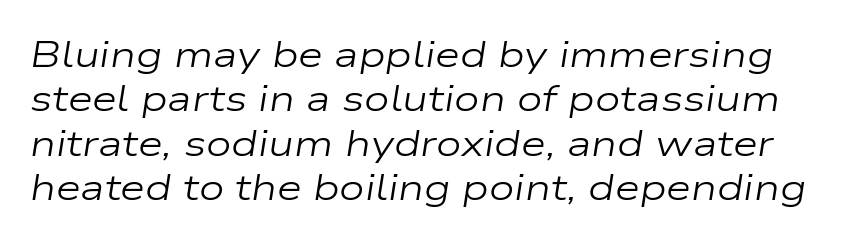
Has an underline been added? It has not. The face used here is proportionally spaced, like ordinary book or web type. The face looks like a standard text weight, possibly lighter. You can tell it's italic because the verticals aren't actually vertical.
